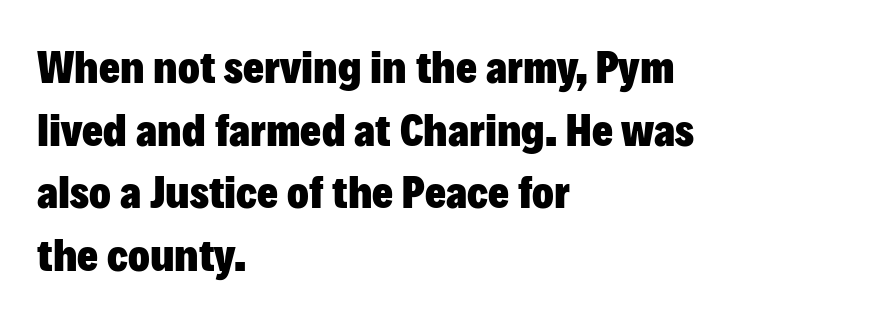
The rows are spaced the way most documents space them. Think of a printed novel: that variable character pitch is what you see here. Examine the stroke ends and you'll find no serifs. The rendering uses a bold face; every stroke is thick and dark. Vertical strokes here are truly vertical. If you drew a ruler down the left edge, every line would touch it.
